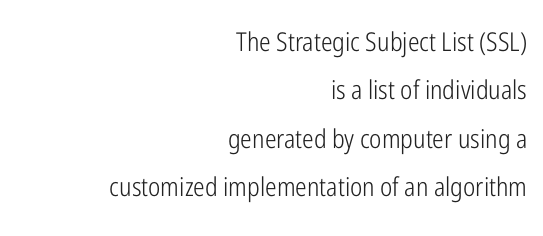
{"italic": "no", "bold": "no", "underline": "no", "align": "right", "line_spacing_ratio": 1.86, "letter_spacing": "normal", "letter_spacing_em": 0.0, "glyph_px": 26}
